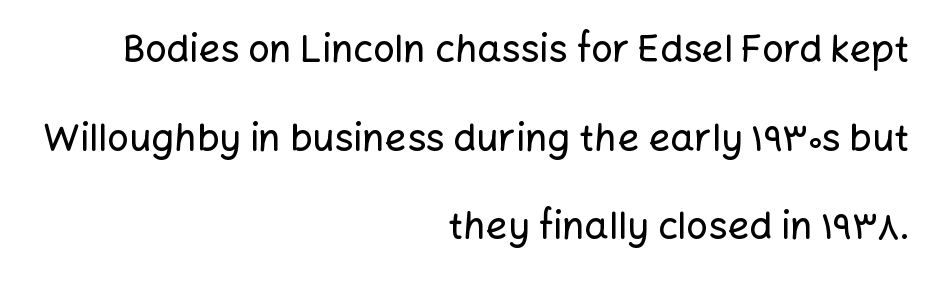
Q: Is the text italic (slanted)? A: No, it is upright.
Q: Is the typeface a serif or a sans-serif typeface? A: Sans-serif.
Q: Is the text underlined? A: No.
Q: How is the paragraph aligned? A: Right-aligned.
Q: Is the spacing between letters normal or unusually wide? A: Normal.
Q: Is the spacing between lines tight, normal or loose? A: Loose.
Q: Width (condensed, normal, or wide)? A: Normal.
Q: Stroke contrast? A: Low.
Q: x-height? A: Medium.
Q: Monospaced? A: No.
